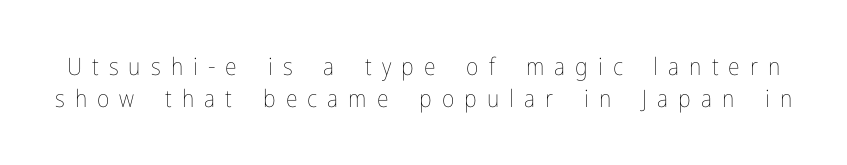
Glance below the letters and you will spot only blank space. Leading matches the norm, producing a regular column. Bold? No — there's no thickening of the strokes. The horizontal fit of the characters is loose and conspicuously gappy. You can tell it's not italic because the verticals are truly vertical.
